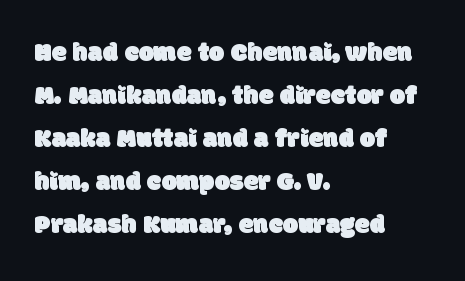
Letters rest on an invisible, unmarked baseline. Leading matches the norm, producing a regular column. Compared with typical body copy, the letter spacing here is the same. All the whitespace from short lines collects on the right.
